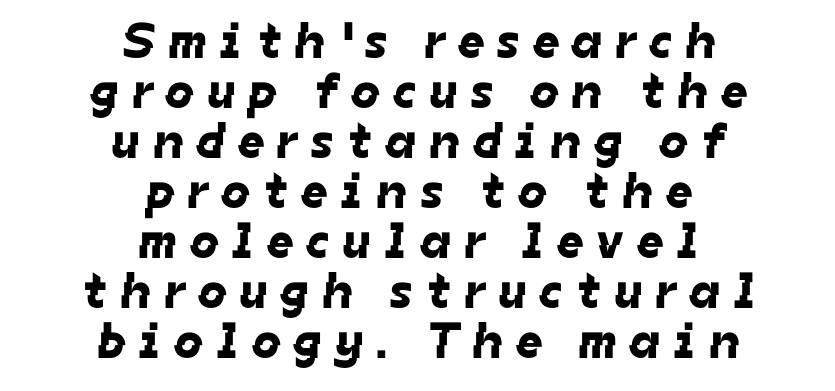
{"serif": "no", "width": "normal", "stroke_contrast": "low", "x_height": "medium", "monospaced": "no", "underline": "no", "align": "center", "line_spacing": "tight", "line_spacing_ratio": 0.98, "letter_spacing": "wide", "letter_spacing_em": 0.26, "glyph_px": 51}
